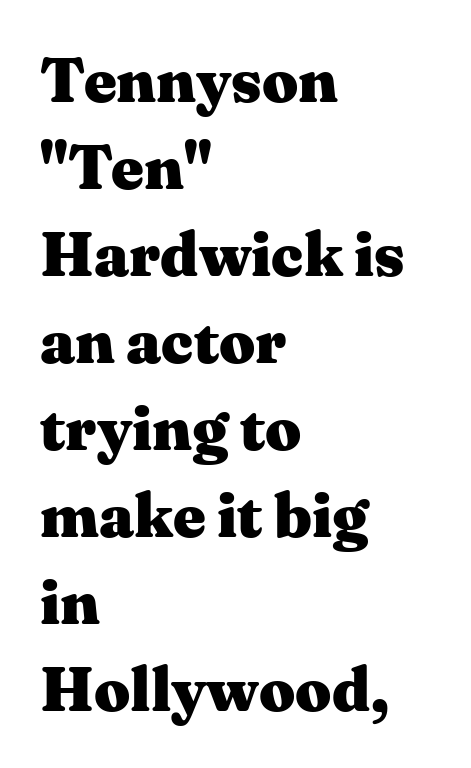
Font category for this specimen: serif. How heavy is the stroke? Heavy — this is a bold. Each letter keeps its own natural width here, so spacing adapts to shape. The foot of each line stays bare and open.
